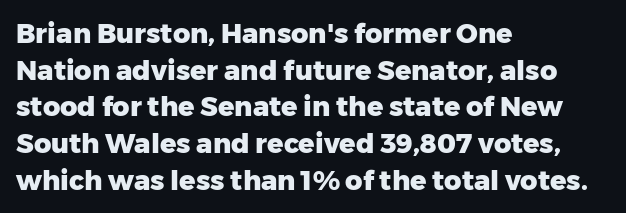
Q: Is the text bold? A: Yes.
Q: Is the text italic (slanted)? A: No, it is upright.
Q: Is the text underlined? A: No.
Q: How is the paragraph aligned? A: Left-aligned.
Q: Is the spacing between letters normal or unusually wide? A: Normal.
Q: Is the spacing between lines tight, normal or loose? A: Normal.
